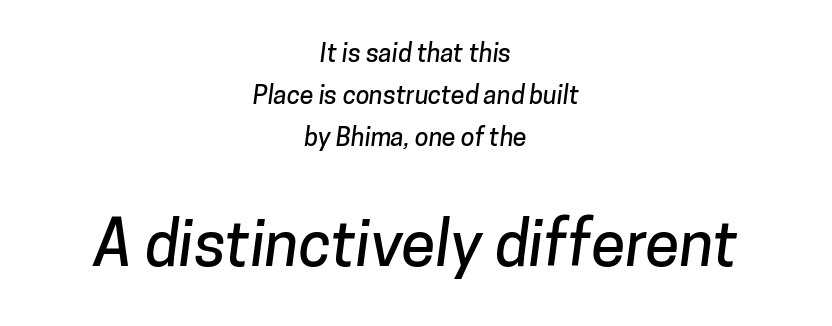
Q: Is the typeface a serif or a sans-serif typeface? A: Sans-serif.
Q: Is the text underlined? A: No.
Q: How is the paragraph aligned? A: Centered.
Q: Is the spacing between letters normal or unusually wide? A: Normal.
Q: Is the spacing between lines tight, normal or loose? A: Normal.
Q: Which block of text is set in a larger size, the first (top) or the second (bottom)? A: The second (bottom) one.
Q: Width (condensed, normal, or wide)? A: Normal.
Q: Stroke contrast? A: Low.
Q: x-height? A: Medium.
Q: Monospaced? A: No.
